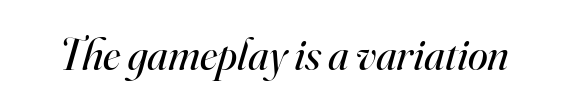
{"serif": "yes", "italic": "yes", "lean": "right", "slant_degrees": 16, "bold": "no", "weight": "regular", "width": "normal", "stroke_contrast": "high", "x_height": "small", "monospaced": "no", "underline": "no", "letter_spacing": "normal", "letter_spacing_em": 0.0, "glyph_px": 45}
